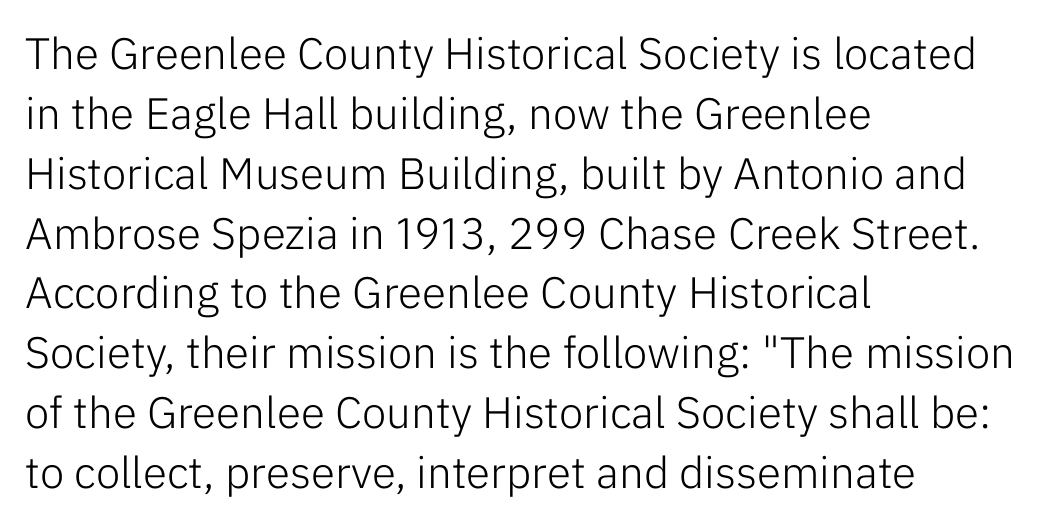
How are the letters spaced? Ordinarily, with no added tracking. Nothing heavy about these letters — not bold at all. Think of a printed novel: that variable character pitch is what you see here. The leading is moderate, giving the passage an even texture. One-word summary of the alignment: left.
